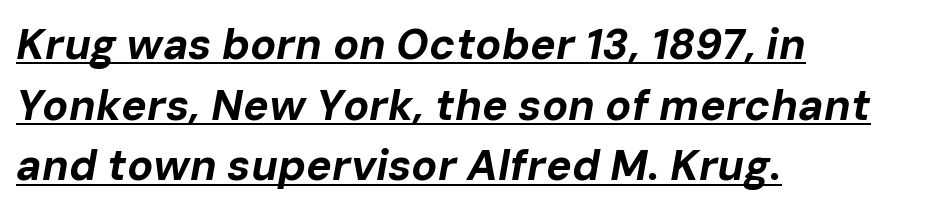
The image shows 43 px bold type, italic (leaning right); set left-aligned, normal line spacing (1.41x), normal letter spacing, underlined; low stroke contrast and a medium x-height.
